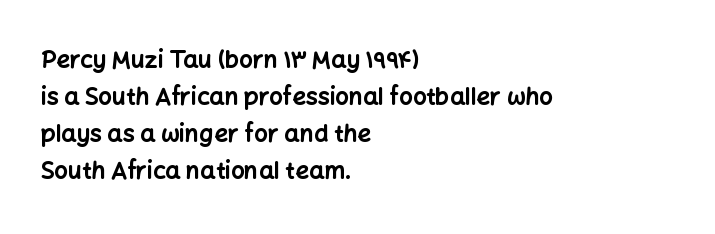
The image shows 24 px bold type, upright; set left-aligned, normal line spacing (1.54x), normal letter spacing, not underlined.
